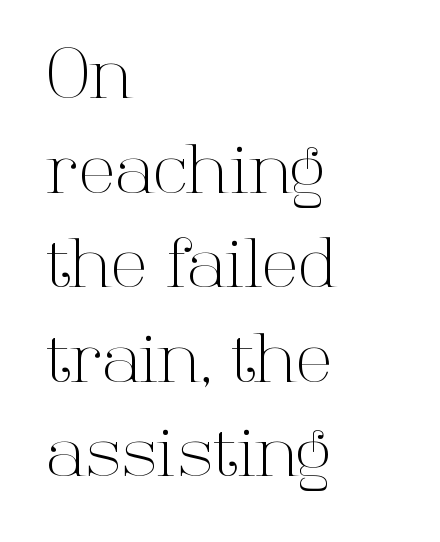
The image shows 68 px light serif type, upright; set left-aligned, normal line spacing (1.39x), normal letter spacing, not underlined; high stroke contrast and a medium x-height.
